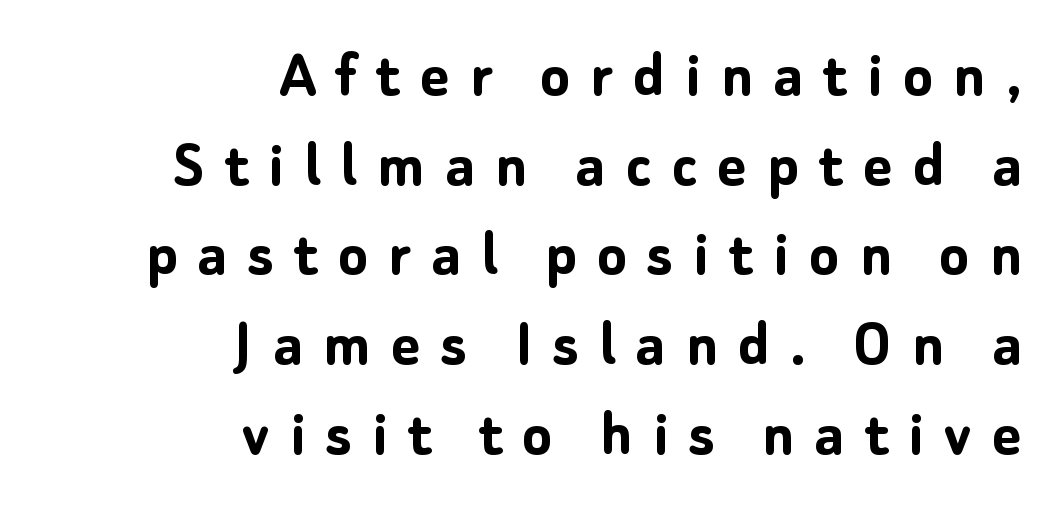
{"serif": "no", "italic": "no", "bold": "yes", "weight": "semibold", "width": "normal", "stroke_contrast": "low", "x_height": "medium", "monospaced": "no", "underline": "no", "align": "right", "line_spacing": "normal", "line_spacing_ratio": 1.3, "letter_spacing": "wide", "letter_spacing_em": 0.29, "glyph_px": 69}
